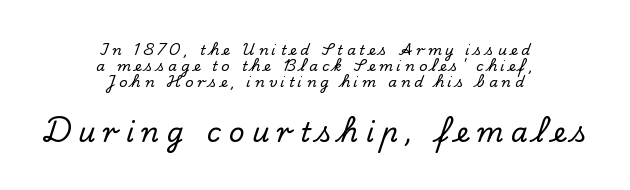
{"underline": "no", "align": "center", "line_spacing": "tight", "line_spacing_ratio": 1.14, "letter_spacing": "wide", "letter_spacing_em": 0.28, "larger_block": "second", "size_ratio": 1.93, "glyph_px": 27}
